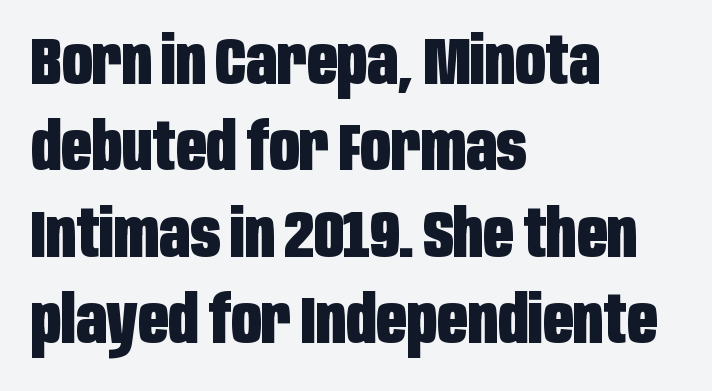
Casual observation: everything's shoved over to the left. Regarding serifs, this sample does without them. Short note: letters normally spaced. A normal amount of white space separates one row of letters from the next. The font is running at its bold setting. Is there any slant? The stems are plumb.
